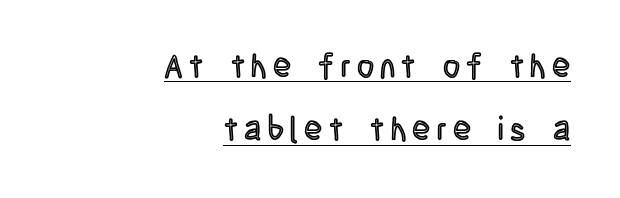
A roman cut, with each character standing at attention. Compared with a flush-left layout, this one pins lines to the opposite, right side. Descenders here cross a horizontal rule under the line. Note the varied advance widths — an 'i' is clearly narrower than an 'm'. Regarding leading, the lines here are spaced well apart.
